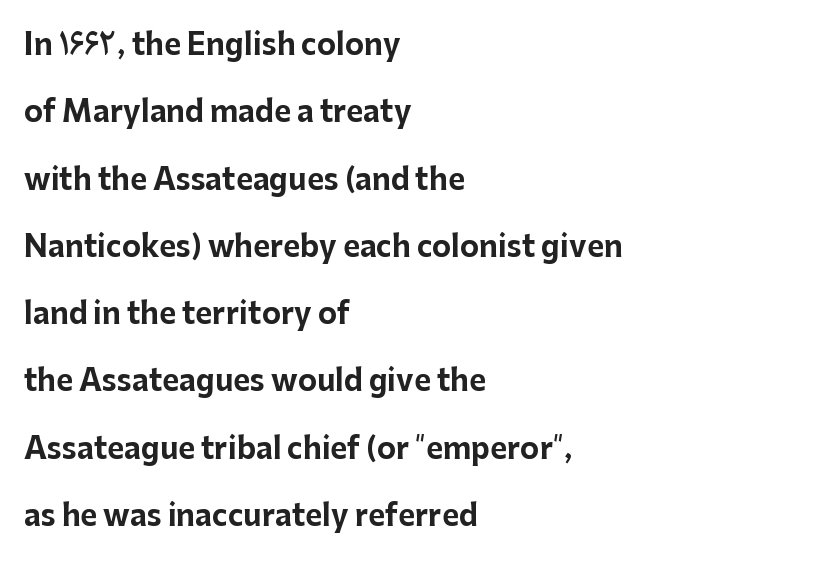
Unlike a traditional serif, this face leaves its strokes unadorned. The face used here is rendered with its standard letterfit. Strong, thick strokes mark this as bold type. Each line starts at the same left margin while the right side varies.
